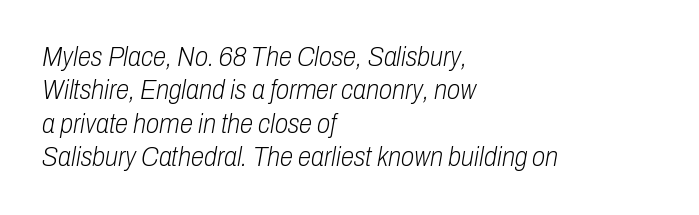
{"italic": "yes", "lean": "right", "slant_degrees": 10, "bold": "no", "underline": "no", "align": "left", "line_spacing_ratio": 1.24, "letter_spacing": "normal", "letter_spacing_em": 0.0, "glyph_px": 27}
